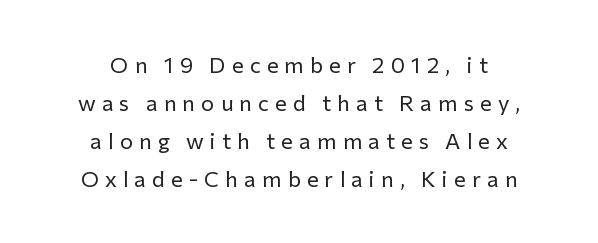
Here the glyphs are tracked loosely, breaking word shapes into spaced letters. The lettering stays uniformly vertical, giving the passage a roman look. The space beneath each line is pristine and unruled. No extra ink here — the face is not bold. The whitespace from short lines is split evenly between both sides.
